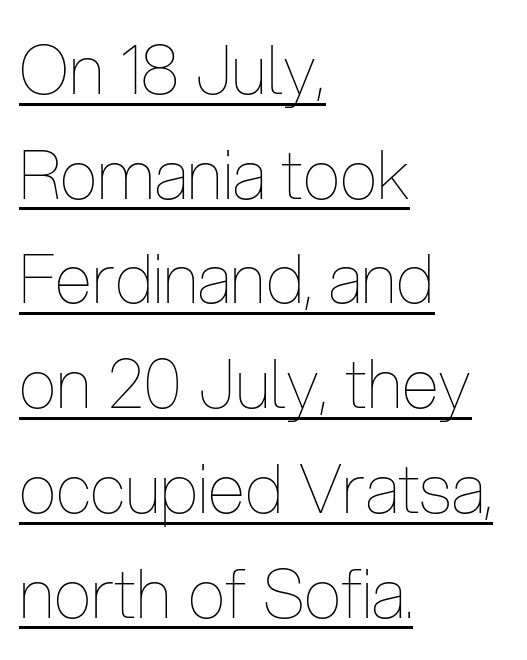
Q: Is the text bold? A: No.
Q: Is the text italic (slanted)? A: No, it is upright.
Q: Is the text underlined? A: Yes.
Q: How is the paragraph aligned? A: Left-aligned.
Q: Is the spacing between letters normal or unusually wide? A: Normal.
Q: Is the spacing between lines tight, normal or loose? A: Normal.
Q: Width (condensed, normal, or wide)? A: Condensed.
Q: Stroke contrast? A: Low.
Q: x-height? A: Medium.
Q: Monospaced? A: No.
